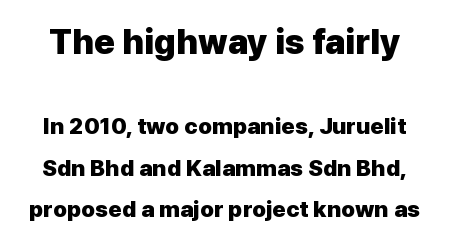
The image shows 35 px heavy sans-serif type, upright; set line spacing 1.82x, normal letter spacing, not underlined; the first (top) block is 1.52x larger; low stroke contrast and a medium x-height.
